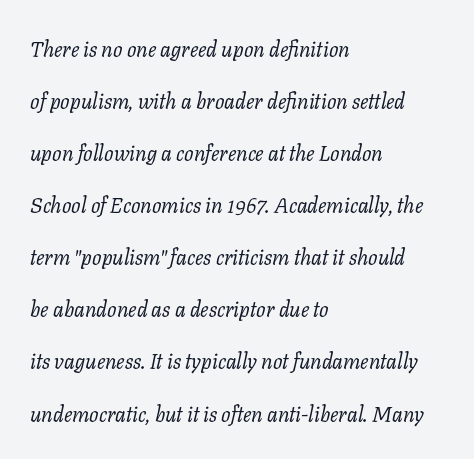
The image shows 21 px text type, italic (leaning right); set left-aligned, loose line spacing (2.48x), normal letter spacing, not underlined.
